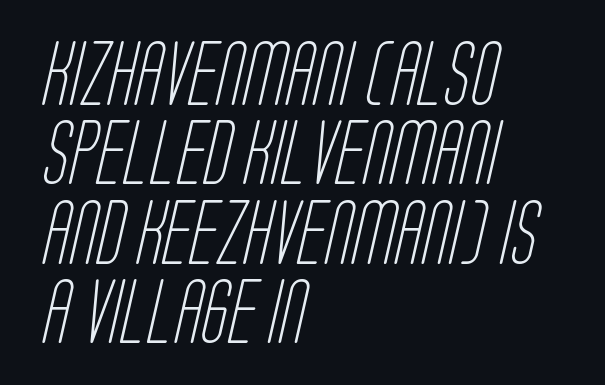
The image shows 63 px light, condensed sans-serif type; set left-aligned, normal line spacing (1.26x), normal letter spacing, not underlined; low stroke contrast and a large x-height.
